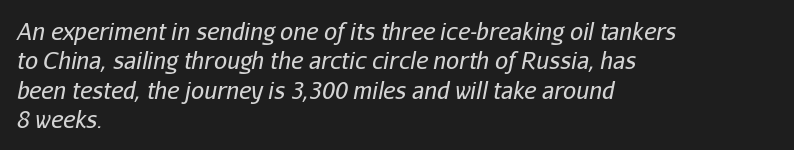
The image shows 23 px text type, italic (leaning right); set left-aligned, normal line spacing (1.28x), normal letter spacing, not underlined.
